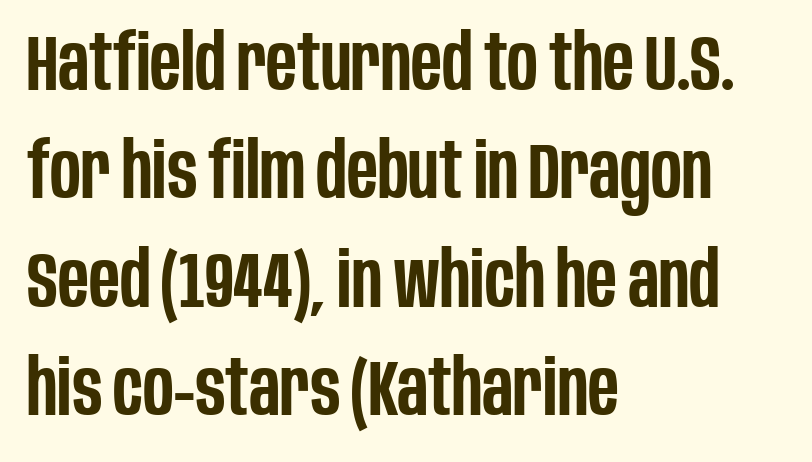
The image shows 78 px semibold, condensed sans-serif type, upright; set left-aligned, normal line spacing (1.39x), normal letter spacing, not underlined; low stroke contrast and a large x-height.
